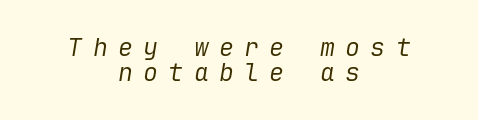
{"italic": "yes", "lean": "right", "slant_degrees": 9, "bold": "no", "underline": "no", "align": "center", "line_spacing": "tight", "line_spacing_ratio": 1.02, "letter_spacing": "wide", "letter_spacing_em": 0.41, "glyph_px": 25}
